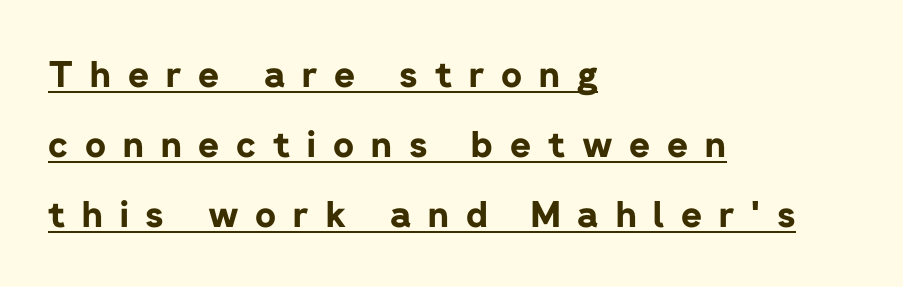
Q: Is the text bold? A: Yes.
Q: Is the text italic (slanted)? A: No, it is upright.
Q: Is the typeface a serif or a sans-serif typeface? A: Sans-serif.
Q: Is the text underlined? A: Yes.
Q: How is the paragraph aligned? A: Left-aligned.
Q: Is the spacing between letters normal or unusually wide? A: Unusually wide.
Q: Is the spacing between lines tight, normal or loose? A: Loose.
Q: Width (condensed, normal, or wide)? A: Normal.
Q: Stroke contrast? A: Low.
Q: x-height? A: Medium.
Q: Monospaced? A: No.
